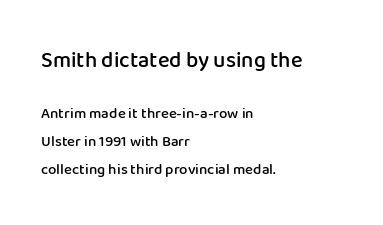
Does the lettering tilt? It doesn't — this is upright. Clear beneath every line of the passage. Top chunk: large. Bottom chunk: small. Is the letter spacing exaggerated? No — it looks like the ordinary default.
